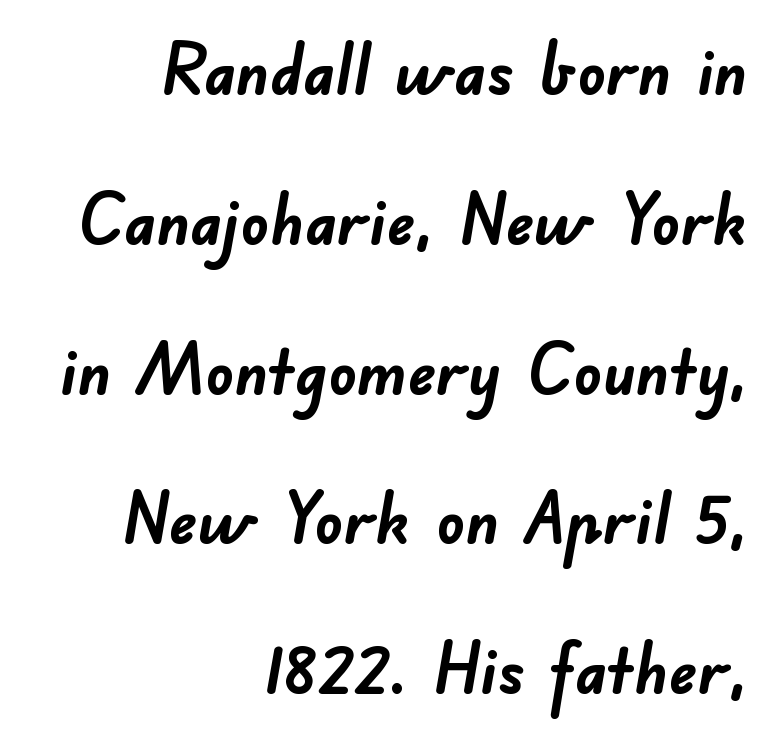
{"serif": "no", "bold": "yes", "weight": "semibold", "width": "normal", "stroke_contrast": "low", "x_height": "small", "monospaced": "no", "underline": "no", "align": "right", "line_spacing": "loose", "line_spacing_ratio": 2.14, "letter_spacing": "normal", "letter_spacing_em": 0.0, "glyph_px": 70}
